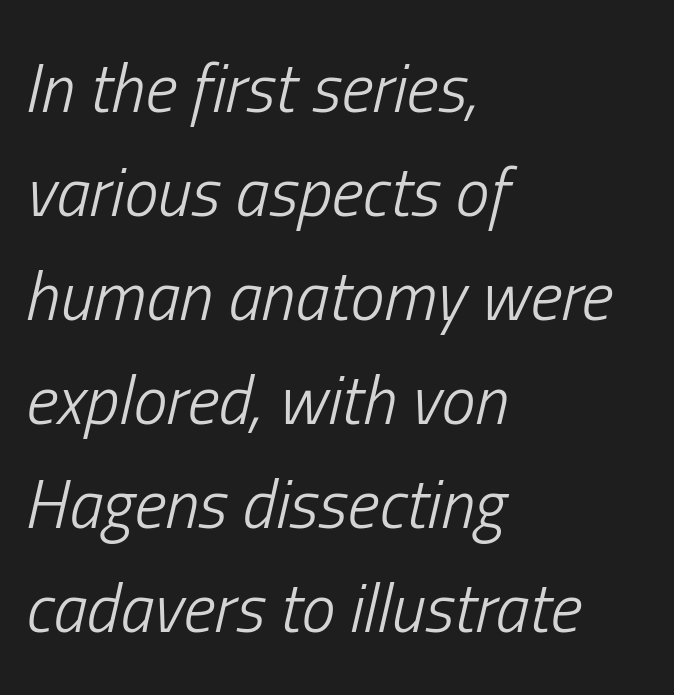
Weight class: somewhere from thin through regular. Alignment: flush left. Tall strokes in this sample are angled rather than plumb. The passage shown is typed in a proportional face where columns would drift. Vertical spacing — default.
